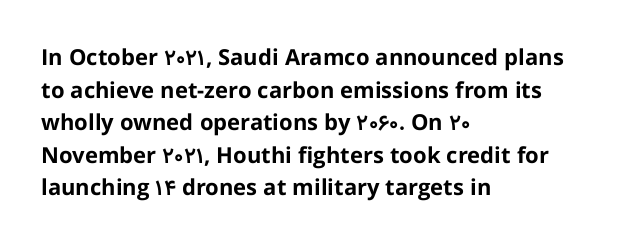
{"italic": "no", "bold": "yes", "underline": "no", "align": "left", "line_spacing": "normal", "line_spacing_ratio": 1.48, "letter_spacing": "normal", "letter_spacing_em": 0.0, "glyph_px": 22}
